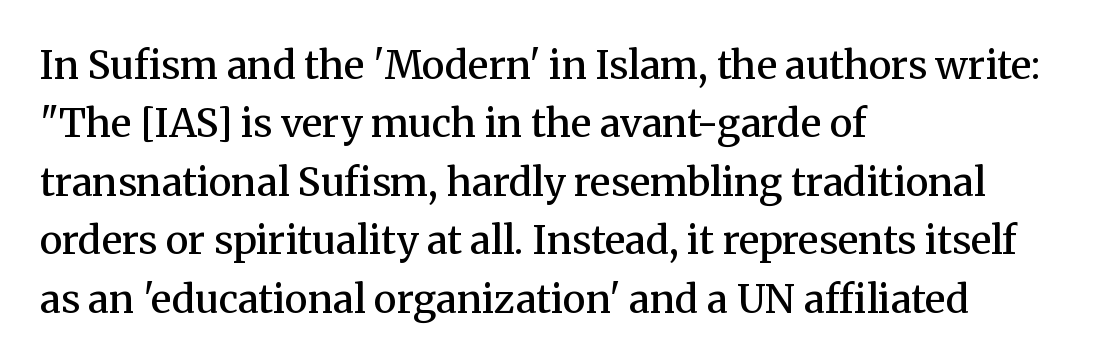
Q: Is the text bold? A: Semi-bold.
Q: Is the text italic (slanted)? A: No, it is upright.
Q: Is the typeface a serif or a sans-serif typeface? A: Serif.
Q: Is the text underlined? A: No.
Q: How is the paragraph aligned? A: Left-aligned.
Q: Is the spacing between letters normal or unusually wide? A: Normal.
Q: Is the spacing between lines tight, normal or loose? A: Normal.
Q: Width (condensed, normal, or wide)? A: Normal.
Q: Stroke contrast? A: Medium.
Q: x-height? A: Medium.
Q: Monospaced? A: No.
